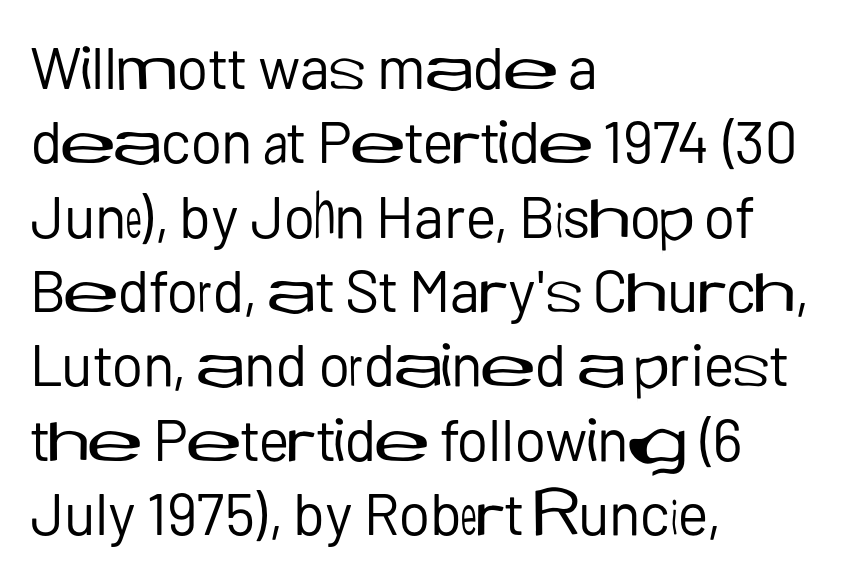
Nope, no serifs anywhere on these letters. Horizontal bands of white between lines are of average thickness. Is this a heavy cut? Hardly; it is regular or lighter. These lines keep a tight, regular rhythm from letter to letter. Do the characters align in a grid? No, the font is proportional. Notice how the passage keeps a crisp vertical edge on the left only.
